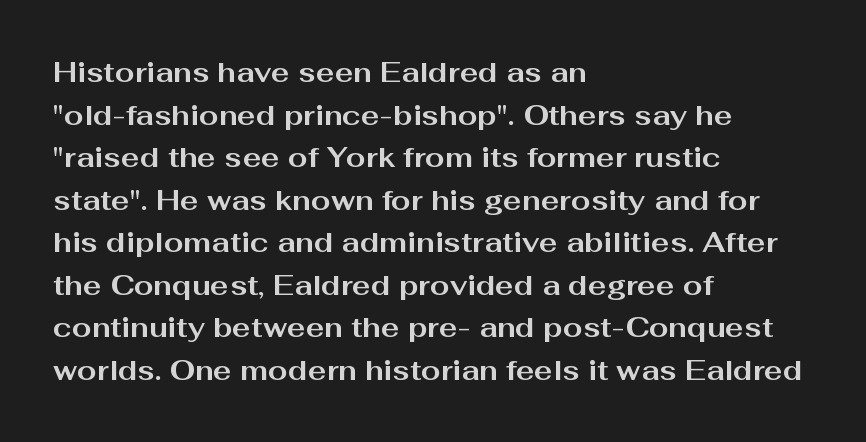
{"serif": "no", "italic": "no", "bold": "yes", "weight": "bold", "width": "wide", "stroke_contrast": "medium", "x_height": "medium", "monospaced": "no", "underline": "no", "align": "left", "line_spacing": "normal", "line_spacing_ratio": 1.52, "letter_spacing": "normal", "letter_spacing_em": 0.0, "glyph_px": 28}
